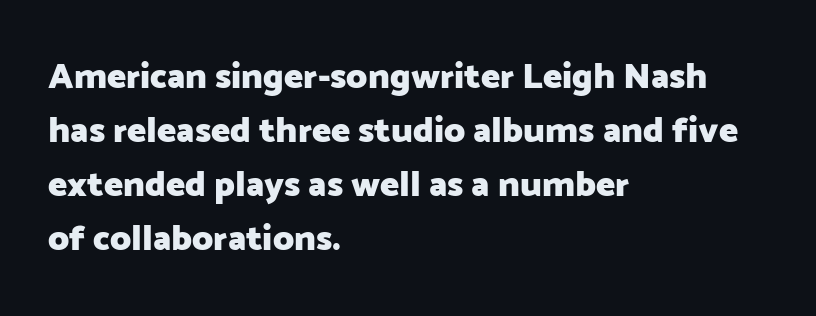
What weight is shown? A full bold with thick strokes. Visually the block forms a straight wall on the left and a jagged coastline on the right. Letters rest on an invisible, unmarked baseline. Notice how descenders clear the ascenders below comfortably — that's standard leading.
